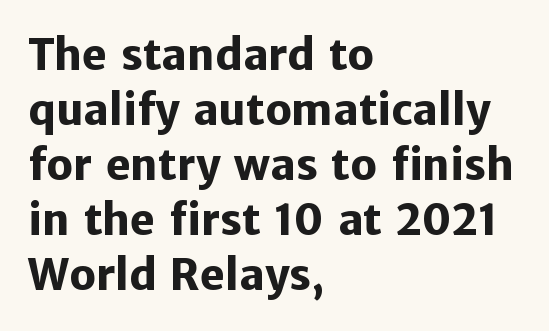
{"serif": "no", "italic": "no", "bold": "yes", "weight": "heavy", "width": "normal", "stroke_contrast": "low", "x_height": "medium", "monospaced": "no", "underline": "no", "align": "left", "line_spacing": "normal", "line_spacing_ratio": 1.31, "letter_spacing": "normal", "letter_spacing_em": 0.0, "glyph_px": 42}
